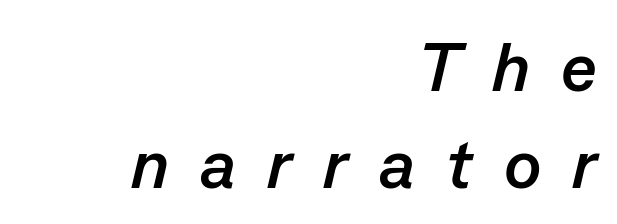
{"italic": "yes", "lean": "right", "slant_degrees": 13, "bold": "yes", "weight": "semibold", "width": "normal", "stroke_contrast": "low", "x_height": "medium", "monospaced": "no", "underline": "no", "align": "right", "line_spacing": "normal", "line_spacing_ratio": 1.41, "letter_spacing": "wide", "letter_spacing_em": 0.45, "glyph_px": 69}
